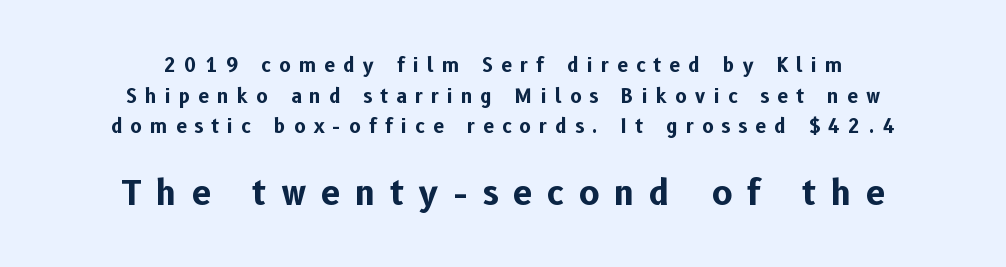
The image shows 34 px bold sans-serif type, upright; set centered, normal line spacing (1.61x), unusually wide letter spacing (+0.44 em), not underlined; the second (bottom) block is 1.79x larger; low stroke contrast and a medium x-height.
